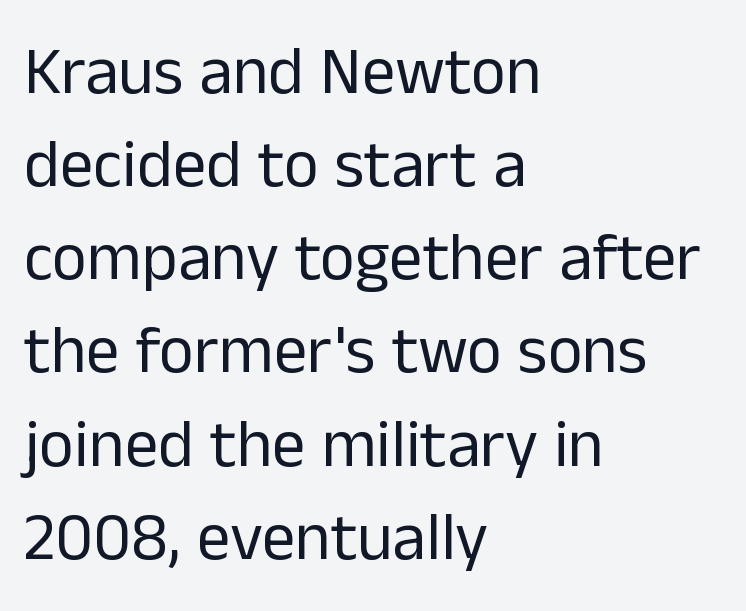
The image shows 67 px regular-weight sans-serif type, upright; set left-aligned, normal line spacing (1.39x), normal letter spacing, not underlined; low stroke contrast and a medium x-height.
